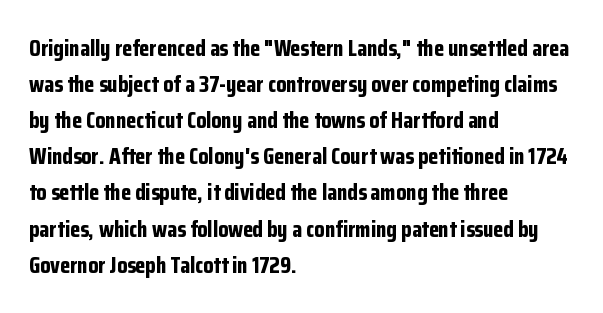
Q: Is the text bold? A: Yes.
Q: Is the text italic (slanted)? A: No, it is upright.
Q: Is the text underlined? A: No.
Q: How is the paragraph aligned? A: Left-aligned.
Q: Is the spacing between letters normal or unusually wide? A: Normal.
Q: Is the spacing between lines tight, normal or loose? A: Normal.
